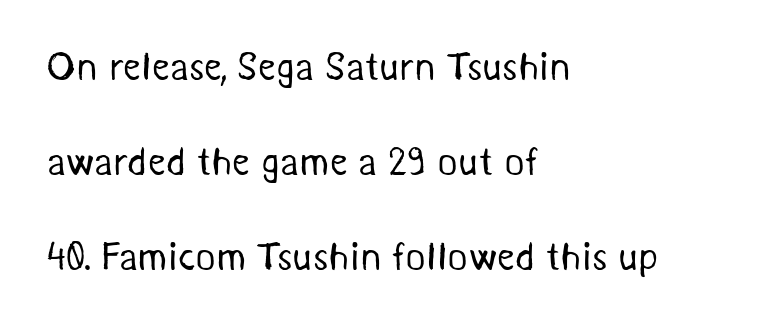
{"serif": "no", "bold": "no", "weight": "regular", "width": "normal", "stroke_contrast": "medium", "x_height": "medium", "monospaced": "no", "underline": "no", "align": "left", "line_spacing": "loose", "line_spacing_ratio": 2.44, "letter_spacing": "normal", "letter_spacing_em": 0.0, "glyph_px": 39}
